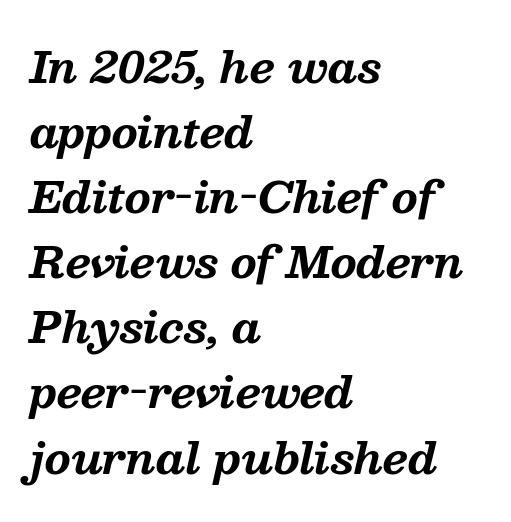
Q: Is the text bold? A: Yes.
Q: Is the text italic (slanted)? A: Yes, it leans right by about 13 degrees.
Q: Is the typeface a serif or a sans-serif typeface? A: Serif.
Q: Is the text underlined? A: No.
Q: How is the paragraph aligned? A: Left-aligned.
Q: Is the spacing between letters normal or unusually wide? A: Normal.
Q: Is the spacing between lines tight, normal or loose? A: Normal.
Q: Width (condensed, normal, or wide)? A: Normal.
Q: Stroke contrast? A: Medium.
Q: x-height? A: Medium.
Q: Monospaced? A: No.
